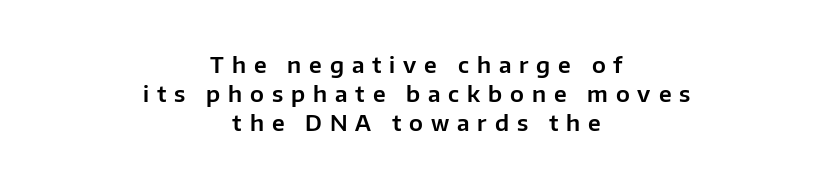
Teacher's note: observe the equal gaps on both sides — that is centered alignment. This sample uses an upright cut, with every glyph sitting square on the baseline. Loose tracking; the words dissolve into strings of separated letters. The designer left line spacing at the default. Lines of text with bare space underneath.
